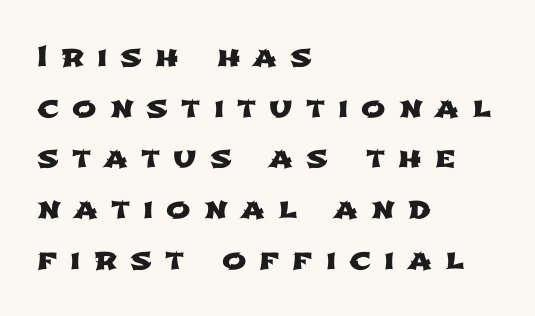
Typeset ragged right — the left edge is the straight one. Plain, unruled lines of type. The typeface chosen for these lines omits serifs. Here the glyphs are tracked loosely, breaking word shapes into spaced letters. Looks like regular typesetting: each glyph gets only the width it needs.
